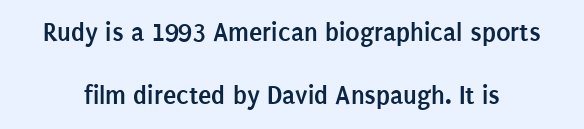
Nope, not italic — everything's standing straight. Words appear dense and cohesive because spacing is normal. Heavy, bold letterforms. Check under the words: just untouched page. Students, observe: this is what heavily led, spacious text looks like.
